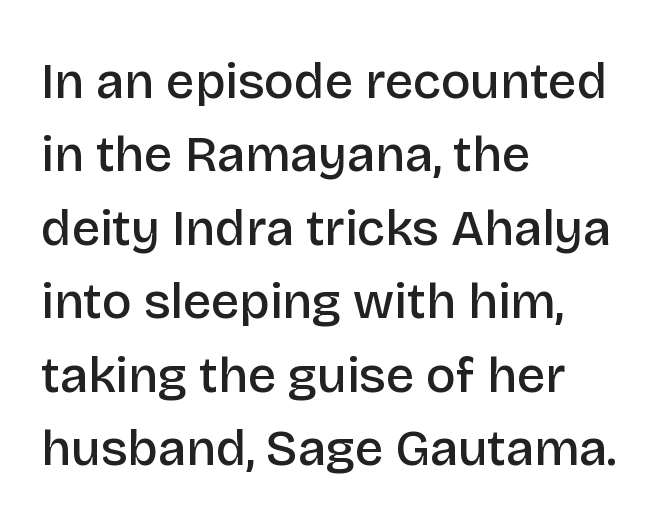
{"serif": "no", "italic": "no", "bold": "semi", "weight": "semibold", "width": "normal", "stroke_contrast": "low", "x_height": "large", "monospaced": "no", "underline": "no", "align": "left", "line_spacing": "normal", "line_spacing_ratio": 1.47, "letter_spacing": "normal", "letter_spacing_em": 0.0, "glyph_px": 50}
